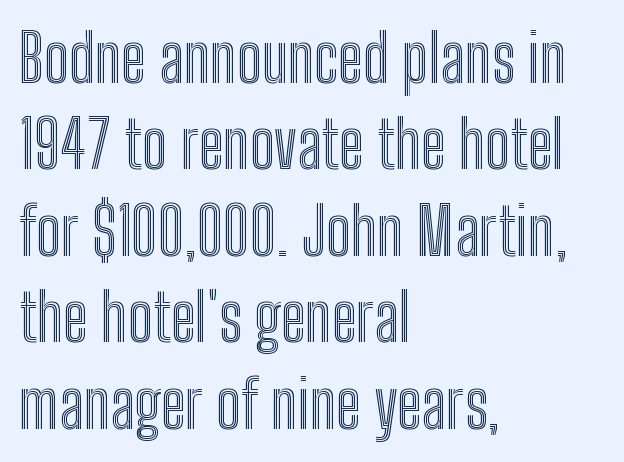
Line spacing here is normal. A clean baseline with only descenders dipping below it. The horizontal fit of the characters is conventional and even. These lines are rendered in a variable-pitch font. Alignment: flush left.
